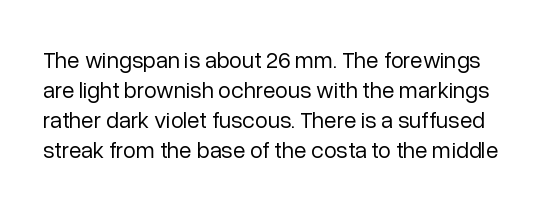
Stems and bowls with no extra thickness — not bold. Vertically, the passage feels balanced, rows spaced as you'd expect. Look at the tracking — it's just the regular setting, nothing added. The words here are not underlined.
